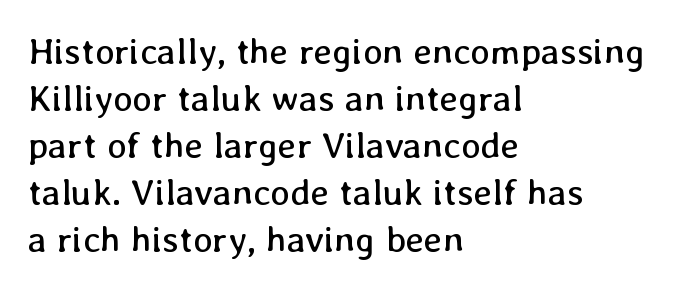
{"italic": "no", "bold": "no", "weight": "regular", "width": "normal", "stroke_contrast": "low", "x_height": "medium", "monospaced": "no", "underline": "no", "align": "left", "line_spacing": "normal", "line_spacing_ratio": 1.27, "letter_spacing": "normal", "letter_spacing_em": 0.0, "glyph_px": 37}
